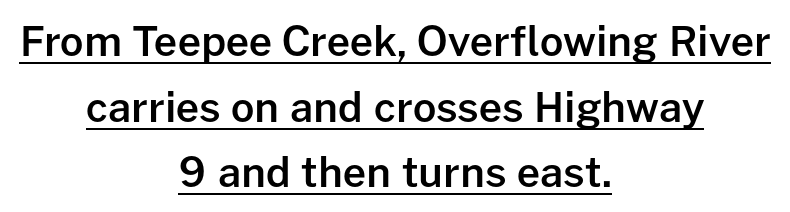
The image shows 41 px semibold sans-serif type, upright; set centered, normal line spacing (1.6x), normal letter spacing, underlined; low stroke contrast and a medium x-height.
